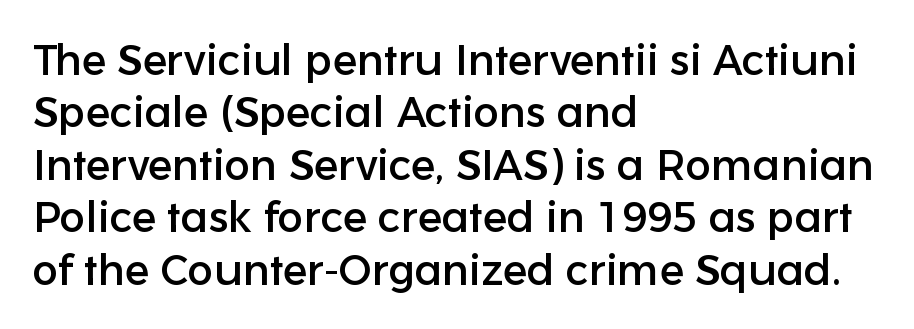
Q: Is the text italic (slanted)? A: No, it is upright.
Q: Is the typeface a serif or a sans-serif typeface? A: Sans-serif.
Q: Is the text underlined? A: No.
Q: How is the paragraph aligned? A: Left-aligned.
Q: Is the spacing between letters normal or unusually wide? A: Normal.
Q: Width (condensed, normal, or wide)? A: Normal.
Q: Stroke contrast? A: Low.
Q: x-height? A: Medium.
Q: Monospaced? A: No.
